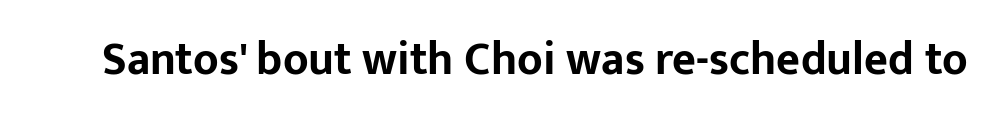
Q: Is the text bold? A: Yes.
Q: Is the text italic (slanted)? A: No, it is upright.
Q: Is the typeface a serif or a sans-serif typeface? A: Sans-serif.
Q: Is the text underlined? A: No.
Q: Is the spacing between letters normal or unusually wide? A: Normal.
Q: Width (condensed, normal, or wide)? A: Normal.
Q: Stroke contrast? A: Low.
Q: x-height? A: Medium.
Q: Monospaced? A: No.
